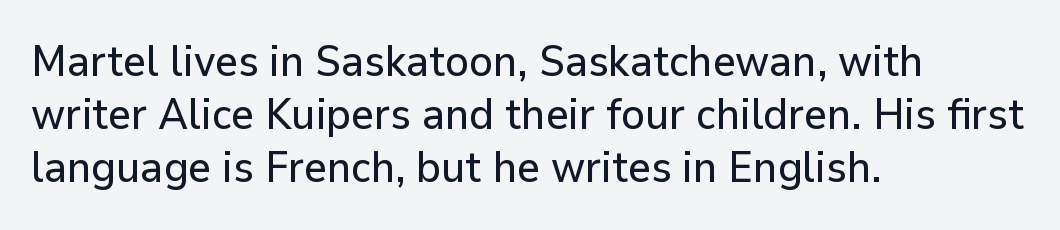
The image shows 44 px sans-serif type, upright; set left-aligned, line spacing 1.21x, normal letter spacing, not underlined; low stroke contrast and a medium x-height.
